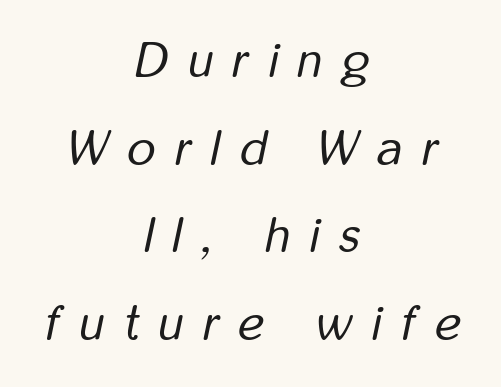
The image shows 49 px regular-weight, condensed type, italic (leaning right); set centered, line spacing 1.79x, unusually wide letter spacing (+0.4 em), not underlined; low stroke contrast and a medium x-height.
